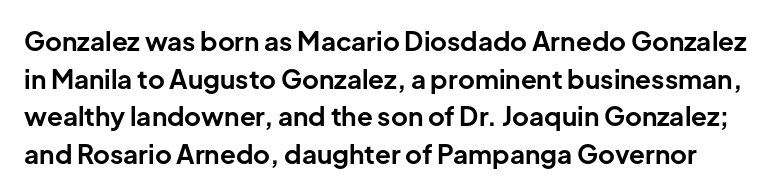
The image shows 26 px bold type, upright; set normal line spacing (1.45x), normal letter spacing, not underlined.
